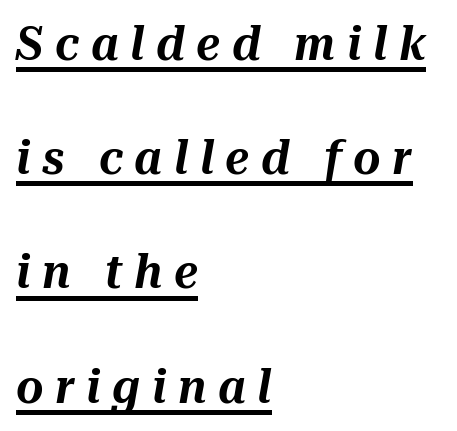
Q: Is the text italic (slanted)? A: Yes, it leans right by about 10 degrees.
Q: Is the text underlined? A: Yes.
Q: How is the paragraph aligned? A: Left-aligned.
Q: Is the spacing between letters normal or unusually wide? A: Unusually wide.
Q: Is the spacing between lines tight, normal or loose? A: Loose.
Q: Width (condensed, normal, or wide)? A: Normal.
Q: Stroke contrast? A: Medium.
Q: x-height? A: Medium.
Q: Monospaced? A: No.
